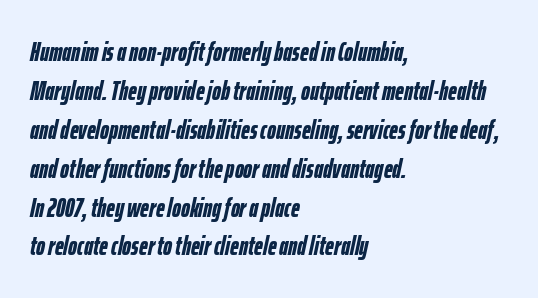
The glyphs are unaccompanied by any horizontal stroke below them. A classic flush-left, rag-right setting is used for this passage. Plenty of ink on the page — the face is bold. The line-height multiplier appears to be the usual default.
